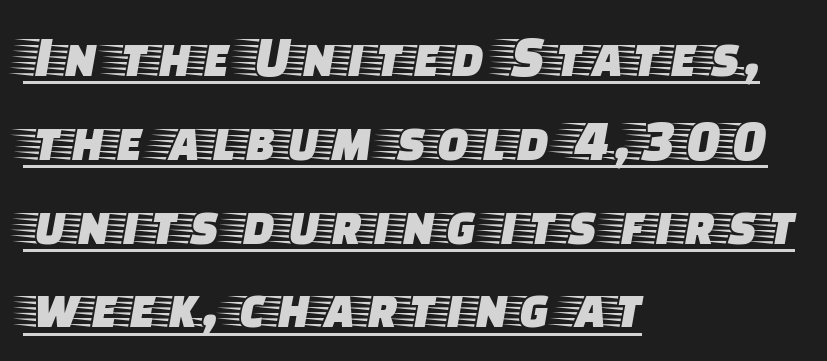
{"serif": "yes", "width": "wide", "stroke_contrast": "low", "x_height": "large", "monospaced": "no", "underline": "yes", "align": "left", "line_spacing": "normal", "line_spacing_ratio": 1.42, "letter_spacing": "normal", "letter_spacing_em": 0.0, "glyph_px": 59}
